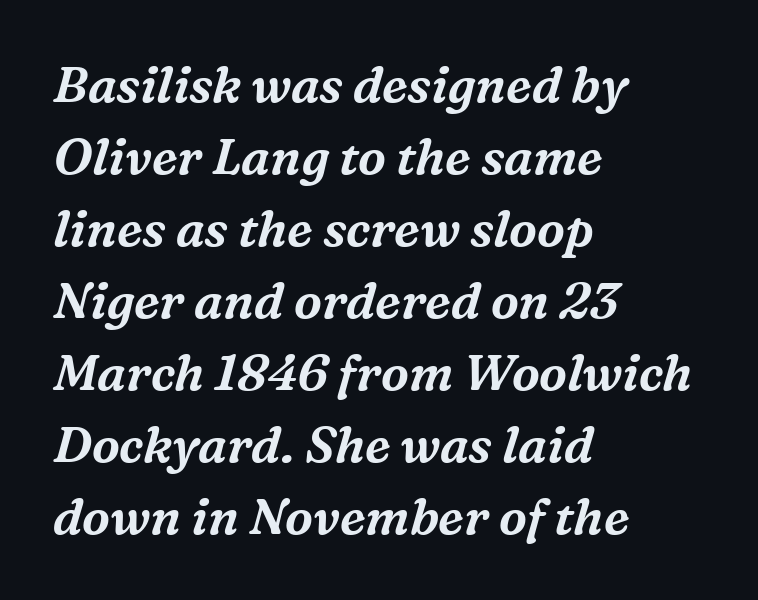
Successive baselines arrive at the customary interval. What kind of face is this? One with serifs. The passage shown is typed in a proportional face where columns would drift. Does the lettering tilt? It does — this is italic. The letterforms sit shoulder to shoulder at normal distance.
